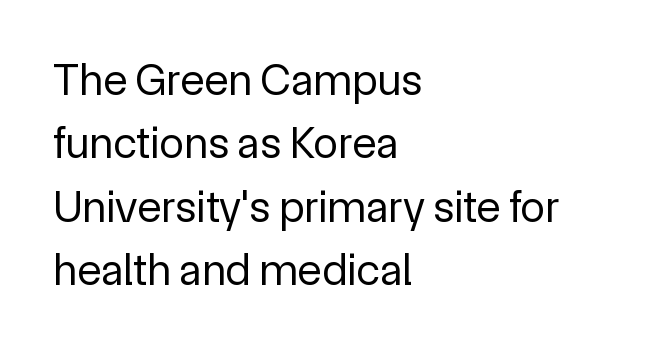
{"serif": "no", "italic": "no", "bold": "no", "weight": "regular", "width": "normal", "x_height": "medium", "monospaced": "no", "underline": "no", "align": "left", "line_spacing": "normal", "line_spacing_ratio": 1.41, "letter_spacing": "normal", "letter_spacing_em": 0.0, "glyph_px": 45}
